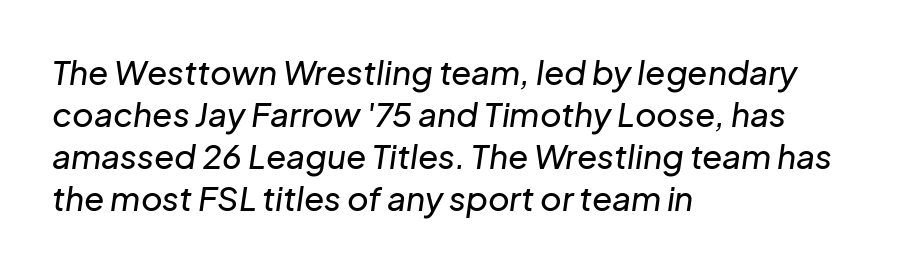
{"italic": "yes", "lean": "right", "slant_degrees": 8, "width": "normal", "stroke_contrast": "low", "x_height": "medium", "monospaced": "no", "underline": "no", "align": "left", "line_spacing": "normal", "line_spacing_ratio": 1.27, "letter_spacing": "normal", "letter_spacing_em": 0.0, "glyph_px": 33}
